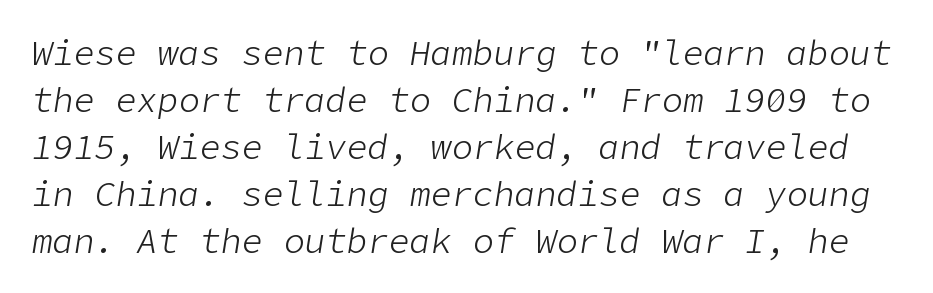
{"italic": "yes", "lean": "right", "slant_degrees": 9, "bold": "no", "weight": "light", "width": "normal", "stroke_contrast": "low", "x_height": "medium", "underline": "no", "line_spacing": "normal", "line_spacing_ratio": 1.34, "letter_spacing": "normal", "letter_spacing_em": 0.0, "glyph_px": 35}
